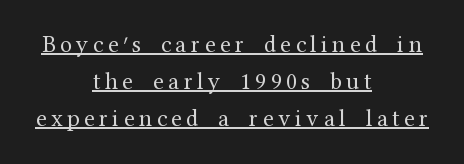
Q: Is the text bold? A: No.
Q: Is the text italic (slanted)? A: No, it is upright.
Q: Is the text underlined? A: Yes.
Q: How is the paragraph aligned? A: Centered.
Q: Is the spacing between lines tight, normal or loose? A: Normal.
